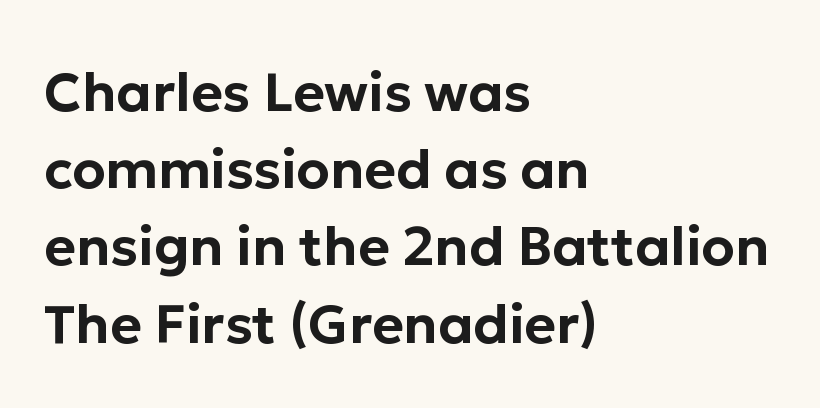
Stroke terminals: plain, sans-serif. Rendered with straight, roman letterforms. The passage shown is typed in a proportional face where columns would drift. Evenly set lines give the paragraph a standard silhouette. Caption: standard tracking, unaltered.
